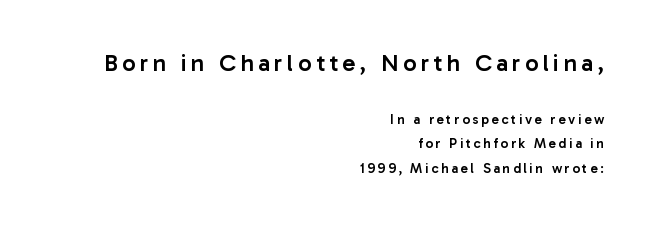
Q: Is the text bold? A: Semi-bold.
Q: Is the text italic (slanted)? A: No, it is upright.
Q: Is the text underlined? A: No.
Q: How is the paragraph aligned? A: Right-aligned.
Q: Which block of text is set in a larger size, the first (top) or the second (bottom)? A: The first (top) one.
